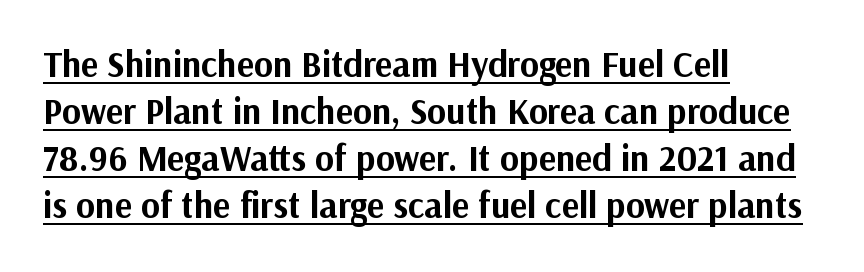
The image shows 36 px bold sans-serif type, upright; set left-aligned, normal line spacing (1.31x), normal letter spacing, underlined; medium stroke contrast and a medium x-height.
